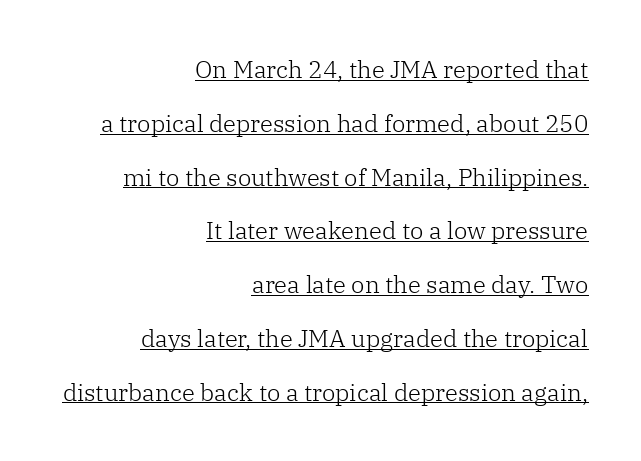
The type sits square on the baseline with zero lean. Stems and bowls with no extra thickness — not bold. The string is rendered with underlining switched on. The lines in this sample share a right terminus and differ only in where they begin. Spacing between characters is what you'd get straight out of the box.
